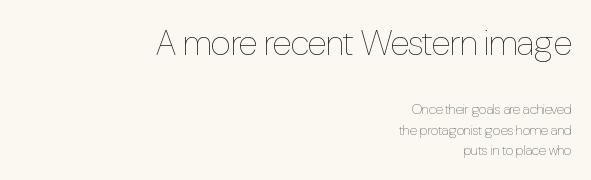
Q: Is the text bold? A: No.
Q: Is the text italic (slanted)? A: No, it is upright.
Q: Is the text underlined? A: No.
Q: How is the paragraph aligned? A: Right-aligned.
Q: Is the spacing between letters normal or unusually wide? A: Normal.
Q: Is the spacing between lines tight, normal or loose? A: Normal.
Q: Which block of text is set in a larger size, the first (top) or the second (bottom)? A: The first (top) one.
Q: Width (condensed, normal, or wide)? A: Condensed.
Q: Stroke contrast? A: Low.
Q: x-height? A: Medium.
Q: Monospaced? A: No.
